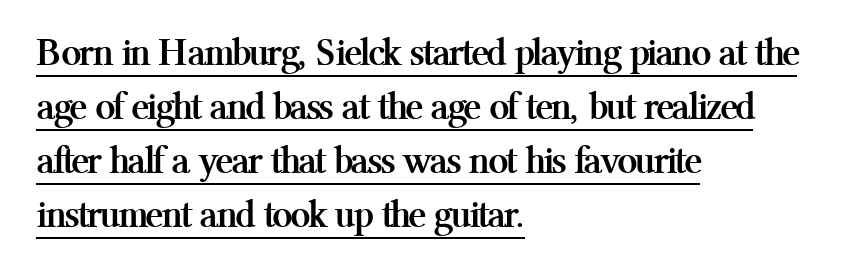
Compared with a centered layout, this one pins lines to the left instead. Style check: upright. The designer went with a serif here, giving each stem small feet. A typographer would call this underscored text. Does the weight exceed regular? Yes, all the way to bold. Baseline-to-baseline distance is the conventional proportion of letter height.
